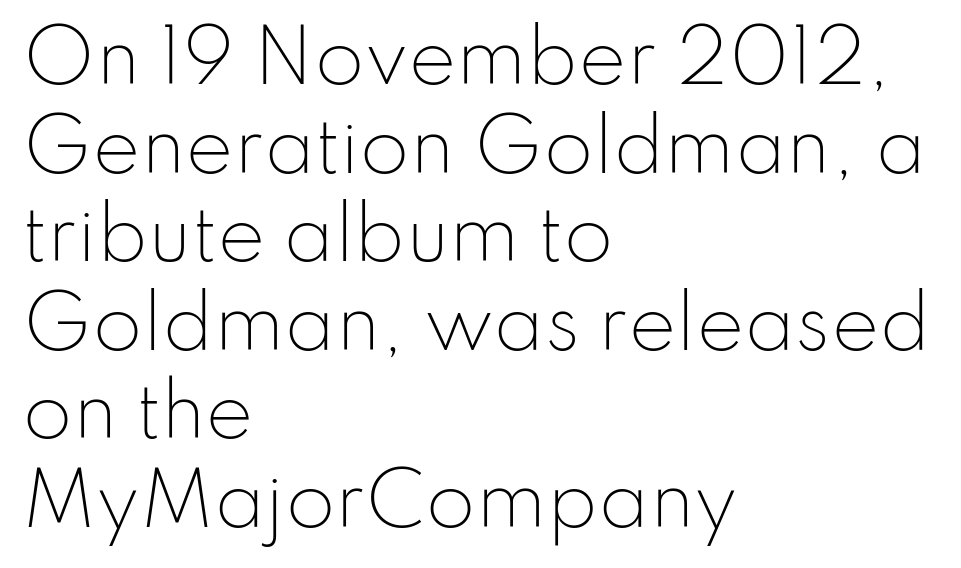
The image shows 72 px light sans-serif type, upright; set left-aligned, line spacing 1.23x, normal letter spacing, not underlined; low stroke contrast and a small x-height.
